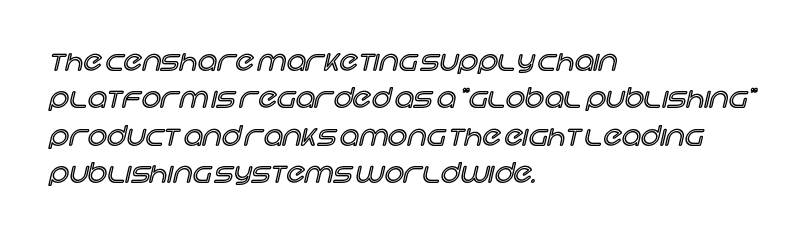
The image shows 27 px text type; set left-aligned, normal line spacing (1.38x), normal letter spacing, not underlined.
